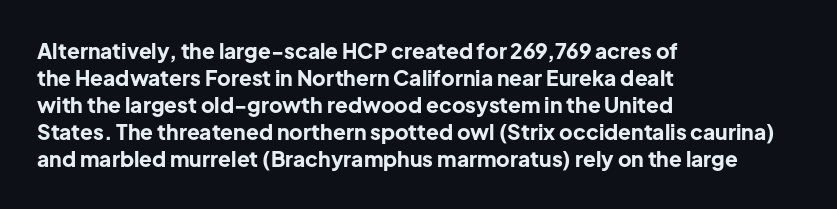
Which margin do the lines hug? The left one — the right edge is uneven. The foot of each line stays bare and open. Strokes here are thick enough to call this a true bold. Does the lettering tilt? It doesn't — this is upright. You could call the tracking neutral — neither tight nor loose. Interline gaps are of average width in this sample.
